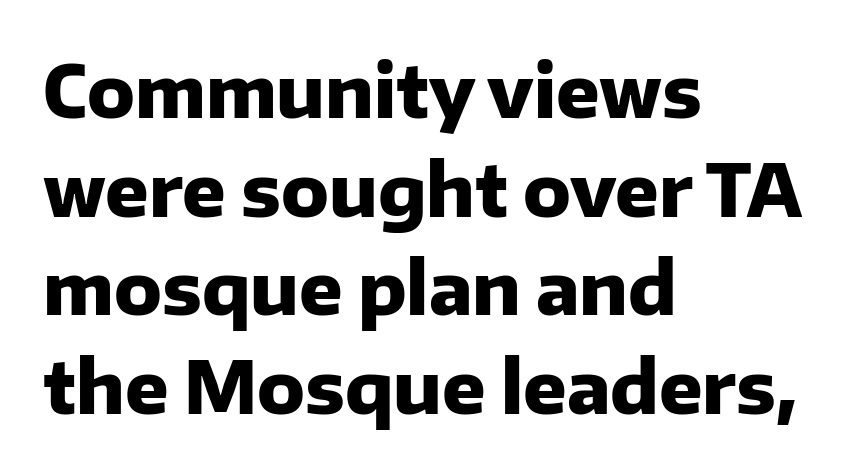
{"serif": "no", "italic": "no", "bold": "yes", "weight": "heavy", "width": "normal", "stroke_contrast": "low", "x_height": "medium", "monospaced": "no", "underline": "no", "align": "left", "line_spacing": "normal", "line_spacing_ratio": 1.37, "letter_spacing": "normal", "letter_spacing_em": 0.0, "glyph_px": 72}
